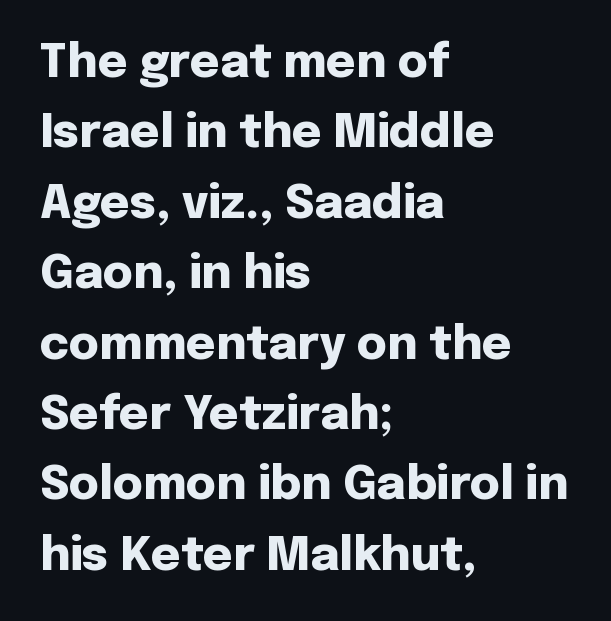
Q: Is the text bold? A: Yes.
Q: Is the text italic (slanted)? A: No, it is upright.
Q: Is the typeface a serif or a sans-serif typeface? A: Sans-serif.
Q: Is the text underlined? A: No.
Q: How is the paragraph aligned? A: Left-aligned.
Q: Is the spacing between letters normal or unusually wide? A: Normal.
Q: Is the spacing between lines tight, normal or loose? A: Normal.
Q: Width (condensed, normal, or wide)? A: Normal.
Q: Stroke contrast? A: Low.
Q: x-height? A: Medium.
Q: Monospaced? A: No.
